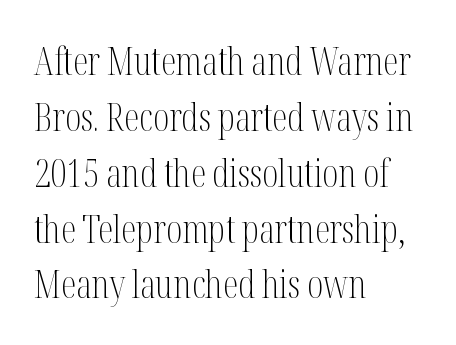
{"serif": "yes", "italic": "no", "bold": "no", "weight": "light", "width": "condensed", "stroke_contrast": "medium", "x_height": "medium", "monospaced": "no", "underline": "no", "align": "left", "line_spacing": "normal", "line_spacing_ratio": 1.47, "letter_spacing": "normal", "letter_spacing_em": 0.0, "glyph_px": 38}
